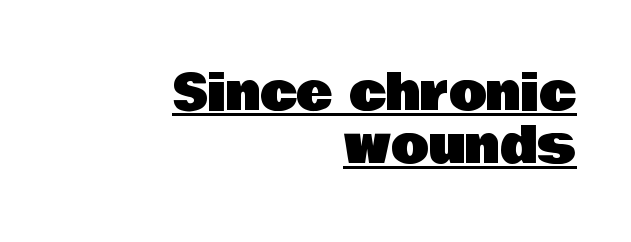
Q: Is the text italic (slanted)? A: No, it is upright.
Q: Is the typeface a serif or a sans-serif typeface? A: Sans-serif.
Q: Is the text underlined? A: Yes.
Q: How is the paragraph aligned? A: Right-aligned.
Q: Is the spacing between letters normal or unusually wide? A: Normal.
Q: Is the spacing between lines tight, normal or loose? A: Tight.
Q: Width (condensed, normal, or wide)? A: Normal.
Q: Stroke contrast? A: Low.
Q: x-height? A: Large.
Q: Monospaced? A: No.
